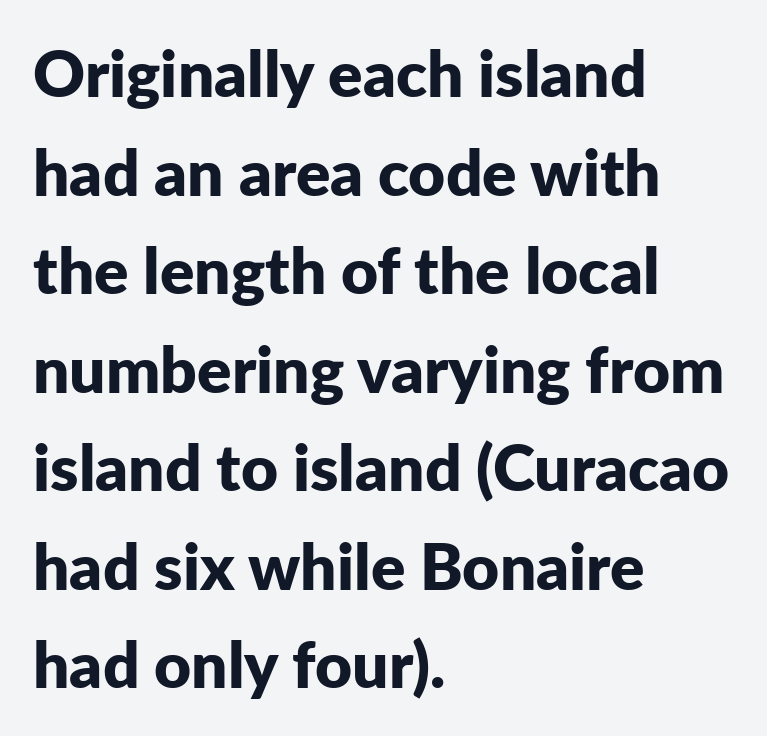
Q: Is the text bold? A: Yes.
Q: Is the text italic (slanted)? A: No, it is upright.
Q: Is the typeface a serif or a sans-serif typeface? A: Sans-serif.
Q: Is the text underlined? A: No.
Q: How is the paragraph aligned? A: Left-aligned.
Q: Is the spacing between letters normal or unusually wide? A: Normal.
Q: Is the spacing between lines tight, normal or loose? A: Normal.
Q: Width (condensed, normal, or wide)? A: Normal.
Q: Stroke contrast? A: Low.
Q: x-height? A: Medium.
Q: Monospaced? A: No.
